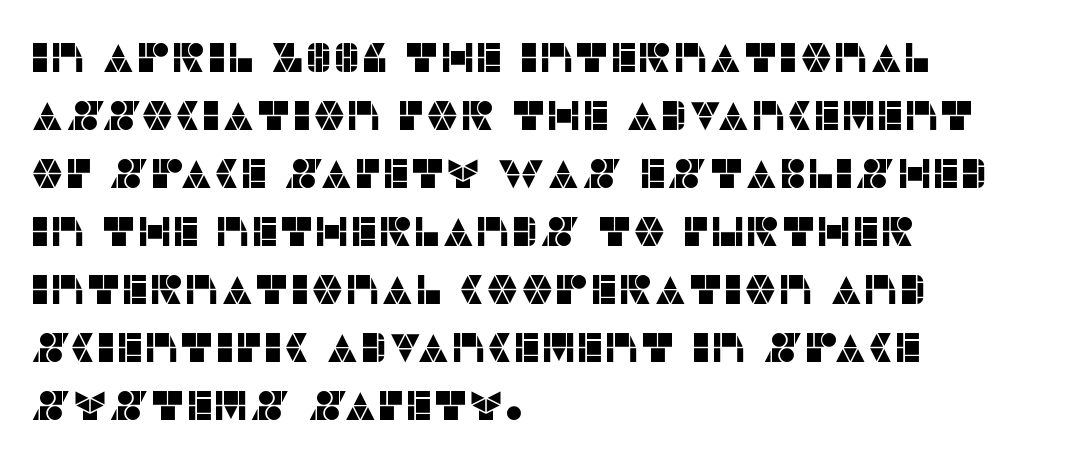
Q: Is the text italic (slanted)? A: No, it is upright.
Q: Is the typeface a serif or a sans-serif typeface? A: Sans-serif.
Q: Is the text underlined? A: No.
Q: How is the paragraph aligned? A: Left-aligned.
Q: Is the spacing between letters normal or unusually wide? A: Normal.
Q: Is the spacing between lines tight, normal or loose? A: Normal.
Q: Width (condensed, normal, or wide)? A: Normal.
Q: Stroke contrast? A: Low.
Q: x-height? A: Large.
Q: Monospaced? A: No.
